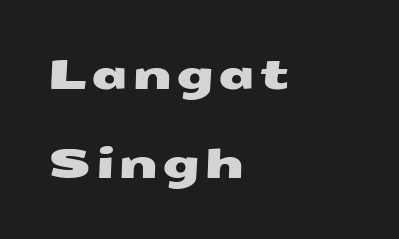
The image shows 41 px wide sans-serif type; set left-aligned, loose line spacing (2.18x), not underlined; medium stroke contrast and a medium x-height.
